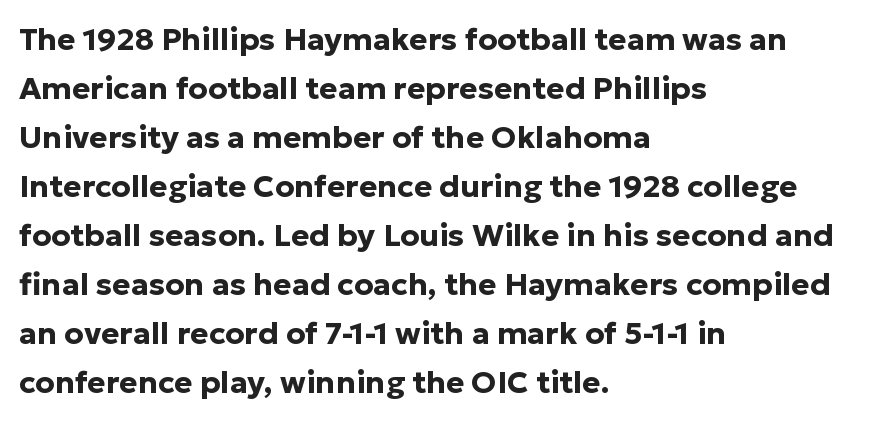
Grotesque or geometric, the face here clearly has no serifs. Horizontal alignment here is leftward, the default for most running prose. Is the letter spacing exaggerated? No — it looks like the ordinary default. Normally led — the rows are evenly, conventionally spaced. Stroke thickness is high; the sample reads as a true bold. Think of a printed novel: that variable character pitch is what you see here.
